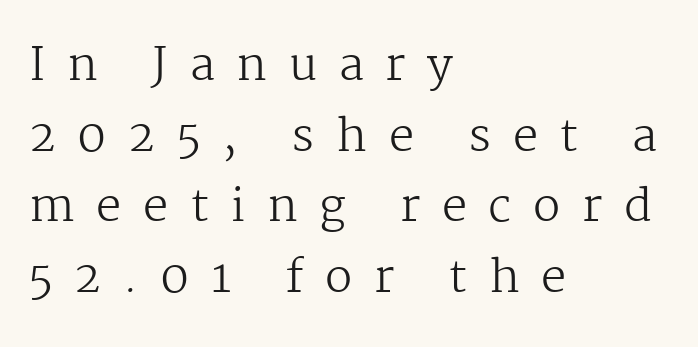
Q: Is the text bold? A: No.
Q: Is the text italic (slanted)? A: No, it is upright.
Q: Is the typeface a serif or a sans-serif typeface? A: Serif.
Q: Is the text underlined? A: No.
Q: How is the paragraph aligned? A: Left-aligned.
Q: Is the spacing between letters normal or unusually wide? A: Unusually wide.
Q: Is the spacing between lines tight, normal or loose? A: Normal.
Q: Width (condensed, normal, or wide)? A: Normal.
Q: Stroke contrast? A: Medium.
Q: x-height? A: Medium.
Q: Monospaced? A: No.
